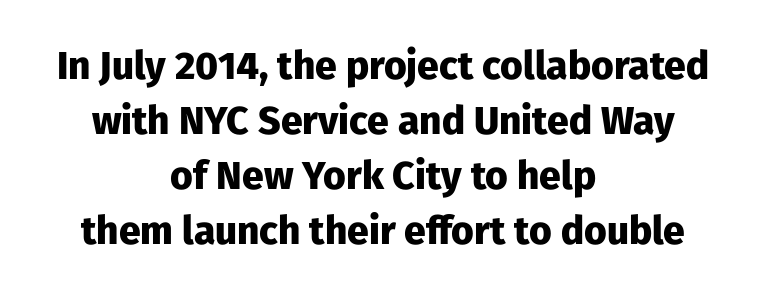
Unlike italic type, these characters show no tilt at all. Type without underlining. The letters advance in unequal steps, a hallmark of proportional type. The type family on display is of the sans-serif kind.
